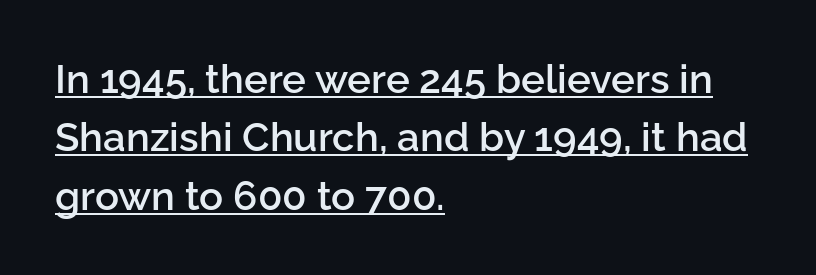
The image shows 40 px semibold sans-serif type, upright; set left-aligned, normal line spacing (1.46x), normal letter spacing, underlined; low stroke contrast and a medium x-height.
